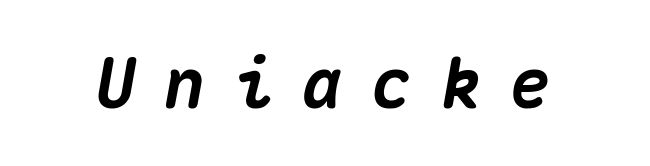
Q: Is the text bold? A: Yes.
Q: Is the text italic (slanted)? A: Yes, it leans right by about 10 degrees.
Q: Is the text underlined? A: No.
Q: Is the spacing between letters normal or unusually wide? A: Unusually wide.
Q: Width (condensed, normal, or wide)? A: Normal.
Q: Stroke contrast? A: Medium.
Q: x-height? A: Medium.
Q: Monospaced? A: Yes.
